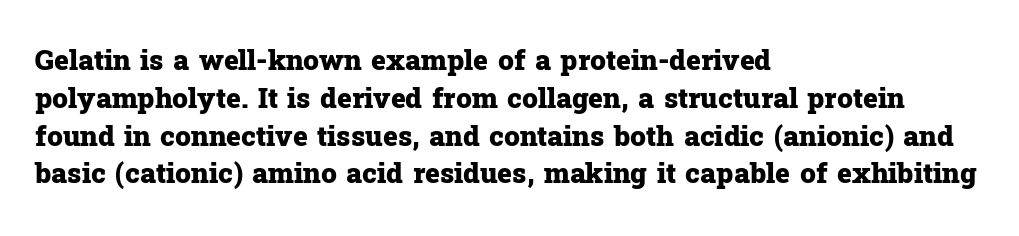
Q: Is the text bold? A: Yes.
Q: Is the text italic (slanted)? A: No, it is upright.
Q: Is the typeface a serif or a sans-serif typeface? A: Serif.
Q: Is the text underlined? A: No.
Q: How is the paragraph aligned? A: Left-aligned.
Q: Is the spacing between letters normal or unusually wide? A: Normal.
Q: Is the spacing between lines tight, normal or loose? A: Normal.
Q: Width (condensed, normal, or wide)? A: Normal.
Q: Stroke contrast? A: Low.
Q: x-height? A: Medium.
Q: Monospaced? A: No.
